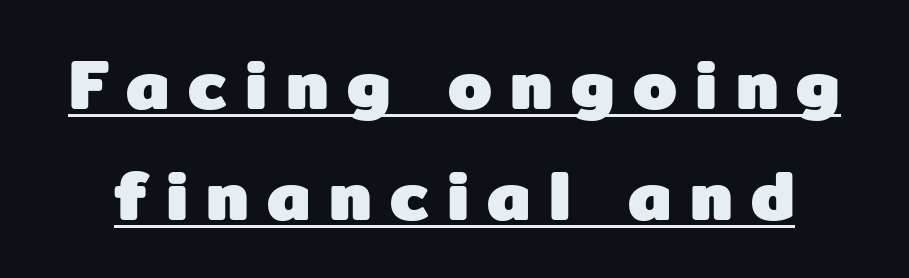
{"serif": "no", "italic": "no", "bold": "yes", "weight": "heavy", "width": "normal", "stroke_contrast": "low", "x_height": "medium", "monospaced": "no", "underline": "yes", "line_spacing": "normal", "line_spacing_ratio": 1.58, "letter_spacing": "wide", "letter_spacing_em": 0.26, "glyph_px": 70}
